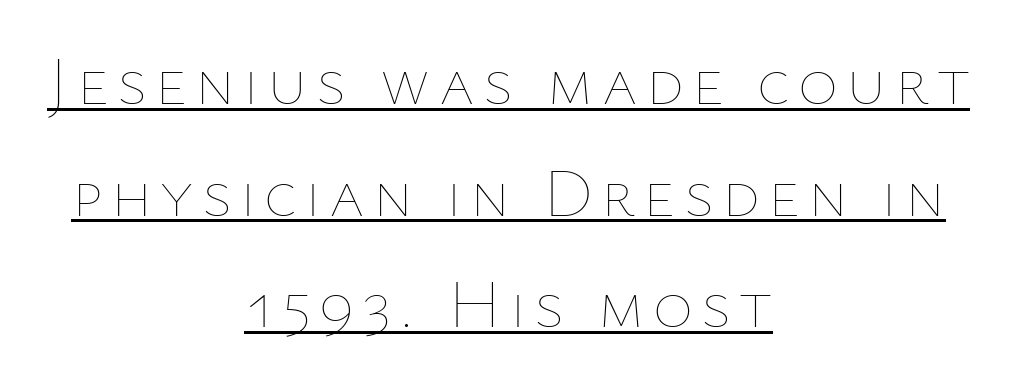
{"italic": "no", "bold": "no", "weight": "thin", "width": "normal", "stroke_contrast": "low", "x_height": "medium", "monospaced": "no", "underline": "yes", "align": "center", "line_spacing": "normal", "line_spacing_ratio": 1.64, "glyph_px": 68}
